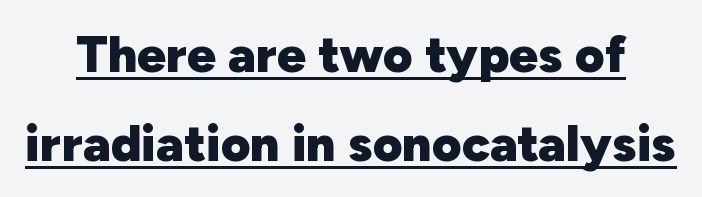
The image shows 51 px heavy sans-serif type, upright; set line spacing 1.74x, normal letter spacing, underlined; low stroke contrast and a medium x-height.
